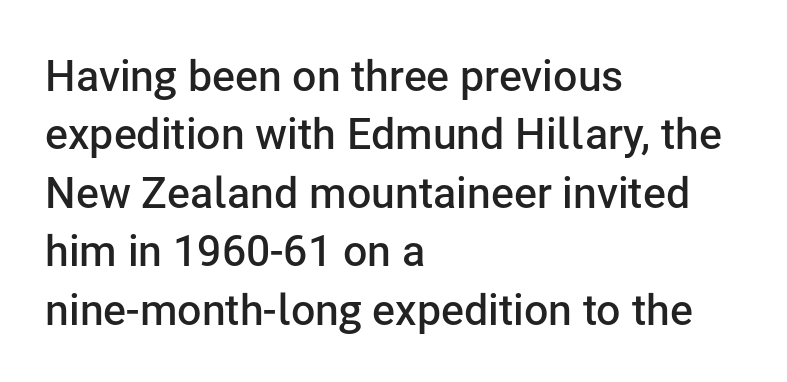
Q: Is the text bold? A: Semi-bold.
Q: Is the text italic (slanted)? A: No, it is upright.
Q: Is the typeface a serif or a sans-serif typeface? A: Sans-serif.
Q: Is the text underlined? A: No.
Q: How is the paragraph aligned? A: Left-aligned.
Q: Is the spacing between letters normal or unusually wide? A: Normal.
Q: Is the spacing between lines tight, normal or loose? A: Normal.
Q: Width (condensed, normal, or wide)? A: Normal.
Q: Stroke contrast? A: Low.
Q: x-height? A: Medium.
Q: Monospaced? A: No.
